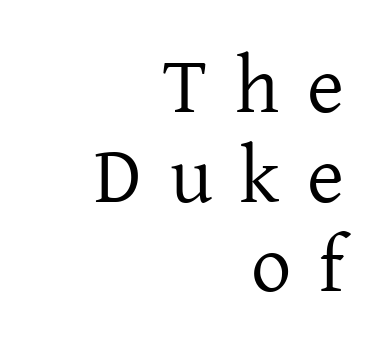
The image shows 80 px regular-weight serif type, upright; set right-aligned, tight line spacing (1.12x), unusually wide letter spacing (+0.35 em), not underlined; low stroke contrast and a medium x-height.
